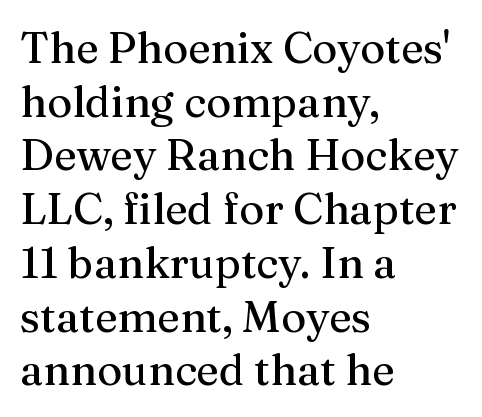
Q: Is the text italic (slanted)? A: No, it is upright.
Q: Is the typeface a serif or a sans-serif typeface? A: Serif.
Q: Is the text underlined? A: No.
Q: How is the paragraph aligned? A: Left-aligned.
Q: Is the spacing between letters normal or unusually wide? A: Normal.
Q: Is the spacing between lines tight, normal or loose? A: Normal.
Q: Width (condensed, normal, or wide)? A: Normal.
Q: Stroke contrast? A: Medium.
Q: x-height? A: Medium.
Q: Monospaced? A: No.
